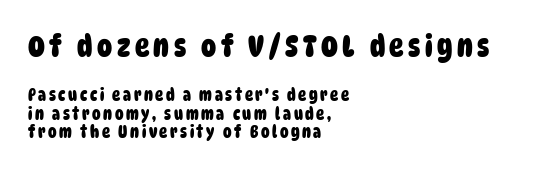
The ragged edge is on the right, which tells us the setting is flush left. Unlike a traditional serif, this face leaves its strokes unadorned. These lines are rendered in a variable-pitch font. The typesetting leans heavy: a genuine bold. Letters rest on an invisible, unmarked baseline.
